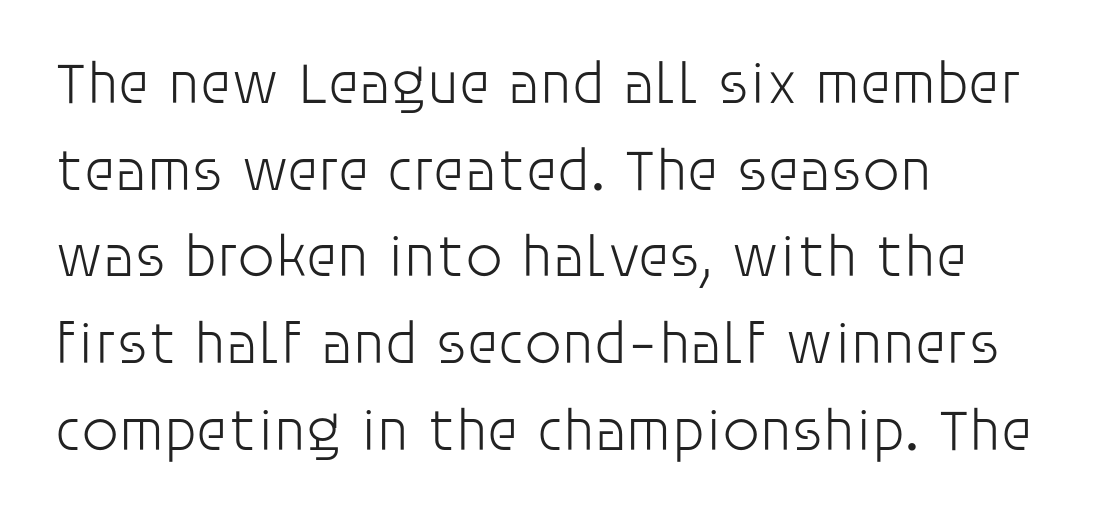
The image shows 59 px light sans-serif type, upright; set left-aligned, normal line spacing (1.47x), normal letter spacing, not underlined; low stroke contrast and a large x-height.
